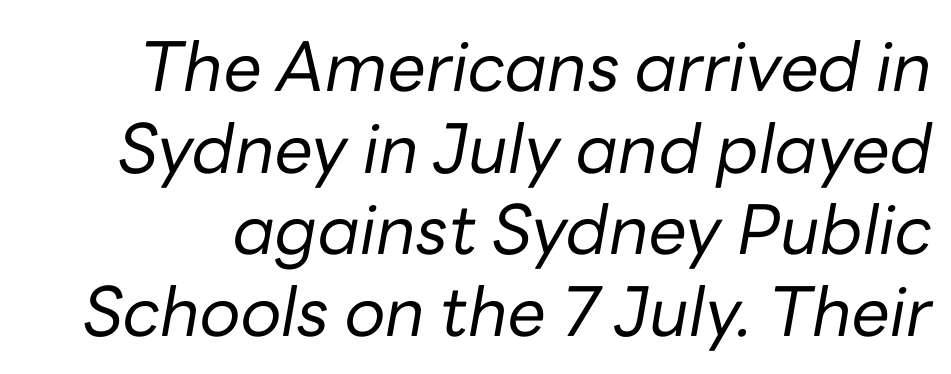
Q: Is the text bold? A: No.
Q: Is the text italic (slanted)? A: Yes, it leans right by about 10 degrees.
Q: Is the text underlined? A: No.
Q: Is the spacing between letters normal or unusually wide? A: Normal.
Q: Width (condensed, normal, or wide)? A: Normal.
Q: Stroke contrast? A: Low.
Q: x-height? A: Medium.
Q: Monospaced? A: No.
